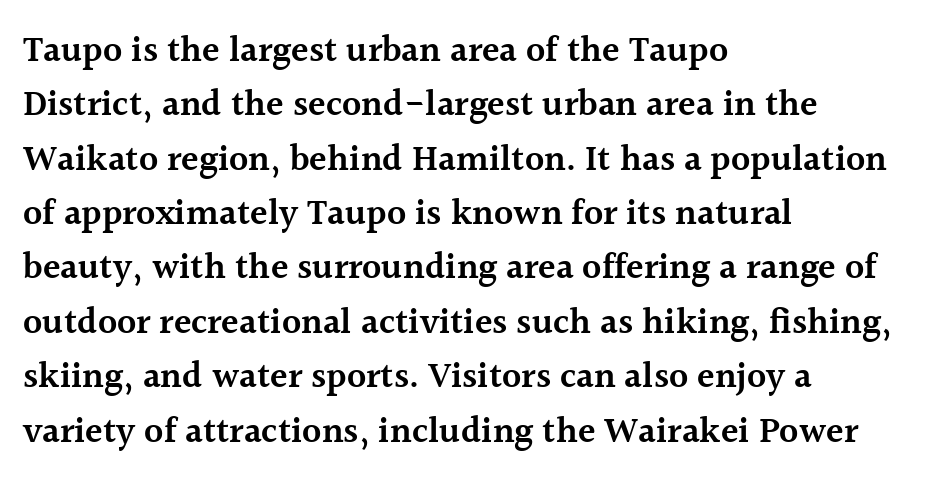
{"serif": "yes", "italic": "no", "bold": "semi", "weight": "semibold", "width": "normal", "x_height": "medium", "monospaced": "no", "underline": "no", "align": "left", "line_spacing": "normal", "line_spacing_ratio": 1.51, "letter_spacing": "normal", "letter_spacing_em": 0.0, "glyph_px": 36}
